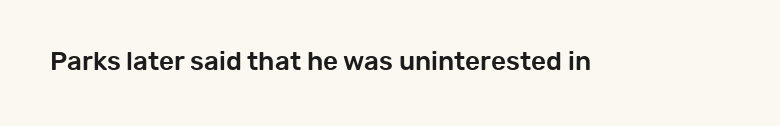
{"italic": "no", "underline": "no", "letter_spacing": "normal", "letter_spacing_em": 0.0, "glyph_px": 26}
